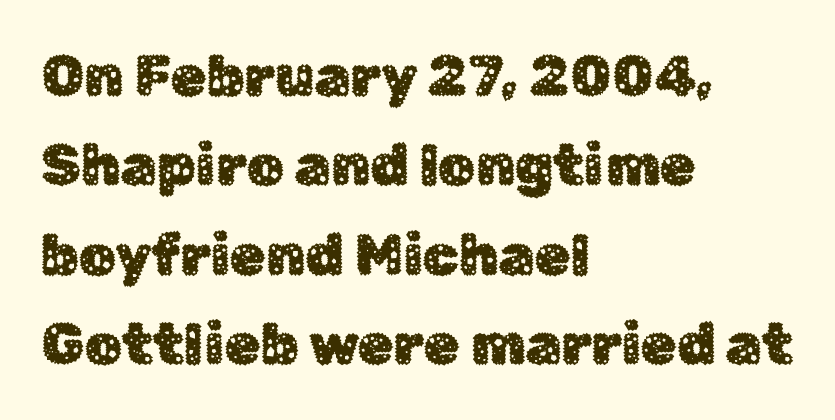
Q: Is the text italic (slanted)? A: No, it is upright.
Q: Is the typeface a serif or a sans-serif typeface? A: Sans-serif.
Q: Is the text underlined? A: No.
Q: How is the paragraph aligned? A: Left-aligned.
Q: Is the spacing between letters normal or unusually wide? A: Normal.
Q: Is the spacing between lines tight, normal or loose? A: Normal.
Q: Width (condensed, normal, or wide)? A: Normal.
Q: Stroke contrast? A: Low.
Q: x-height? A: Medium.
Q: Monospaced? A: No.
